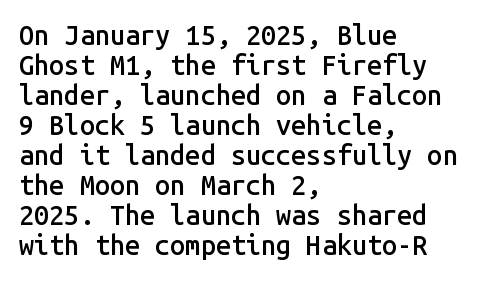
The image shows 27 px text type, upright; set left-aligned, tight line spacing (1.11x), normal letter spacing, not underlined.
